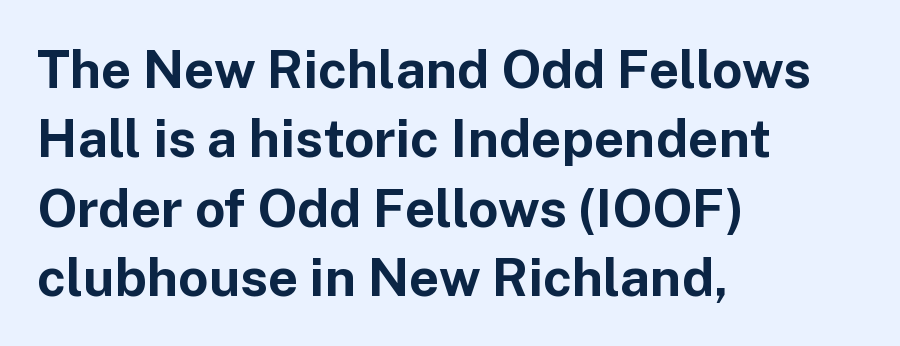
You could not count columns in this text — the font is proportionally spaced. Each word holds together tightly as a unit, with standard inter-letter gaps. Summary of vertical rhythm: regular, with standard interline spacing. The space beneath each line is pristine and unruled. Note: no serifs on the glyphs. Does the lettering tilt? It doesn't — this is upright.
